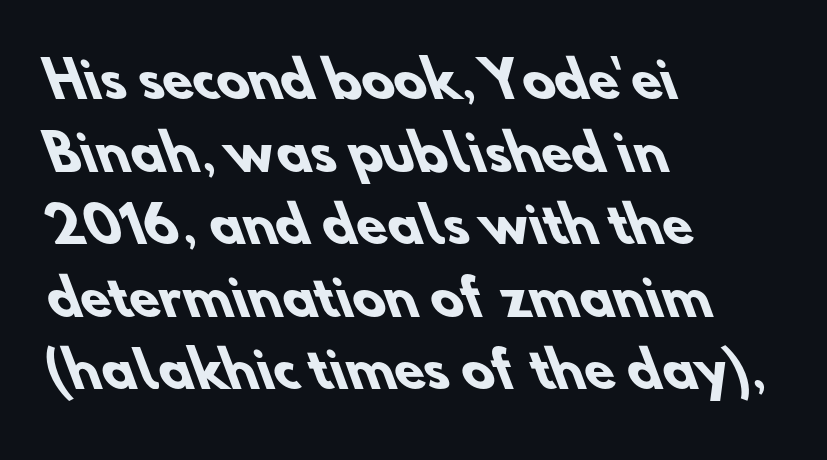
The image shows 49 px heavy sans-serif type; set left-aligned, normal line spacing (1.48x), normal letter spacing, not underlined; low stroke contrast and a small x-height.
